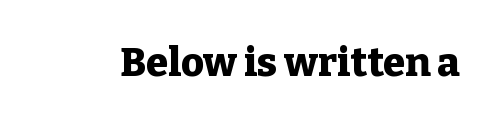
Q: Is the text bold? A: Yes.
Q: Is the text italic (slanted)? A: No, it is upright.
Q: Is the typeface a serif or a sans-serif typeface? A: Serif.
Q: Is the text underlined? A: No.
Q: Is the spacing between letters normal or unusually wide? A: Normal.
Q: Width (condensed, normal, or wide)? A: Normal.
Q: Stroke contrast? A: Low.
Q: x-height? A: Medium.
Q: Monospaced? A: No.
